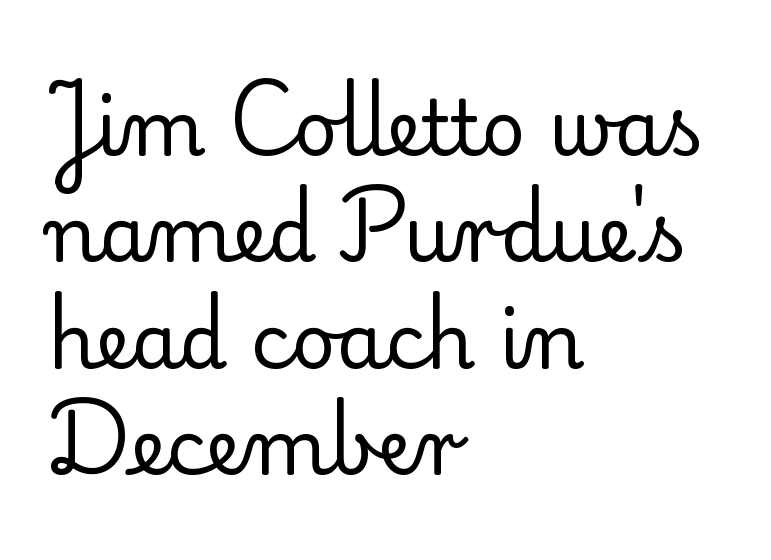
Character widths vary here, with narrow letters taking less room than wide ones. Ascenders rise straight up at ninety degrees. The words here are not underlined. The passage is arranged the way most books set body copy — flush left. To sum up the face: it has serifs.
